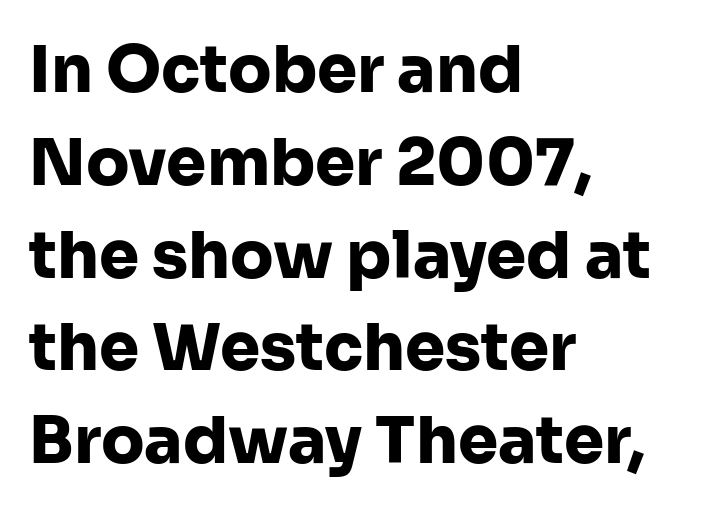
{"serif": "no", "italic": "no", "bold": "yes", "weight": "heavy", "width": "normal", "stroke_contrast": "low", "x_height": "medium", "monospaced": "no", "underline": "no", "align": "left", "line_spacing": "normal", "line_spacing_ratio": 1.45, "letter_spacing": "normal", "letter_spacing_em": 0.0, "glyph_px": 64}
